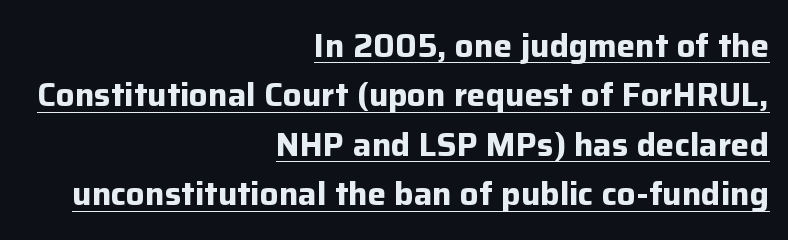
These lines carry a lot of weight — the face is fully bold. Look at the bottom of the vertical strokes: they stop flat, with no serifs. The string is rendered with underlining switched on. Tall strokes in this sample are plumb rather than angled.
